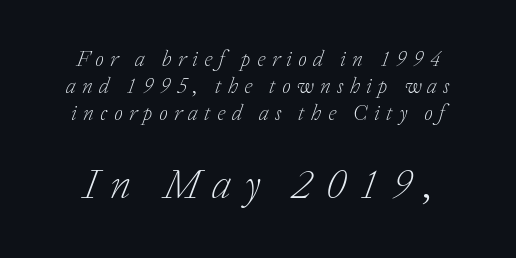
The font family rendered here belongs to the serif group. Compare the two chunks: the lower has the greater cap height. Underline: absent. Compared with typical body copy, the letter spacing here is much looser. Nothing heavy about these letters — not bold at all.
